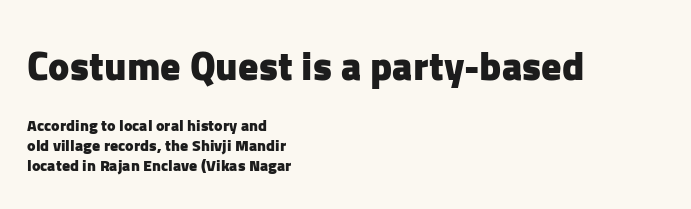
{"serif": "no", "italic": "no", "bold": "yes", "weight": "heavy", "width": "normal", "stroke_contrast": "low", "x_height": "medium", "monospaced": "no", "underline": "no", "align": "left", "line_spacing": "normal", "line_spacing_ratio": 1.27, "letter_spacing": "normal", "letter_spacing_em": 0.0, "larger_block": "first", "size_ratio": 2.5, "glyph_px": 40}
